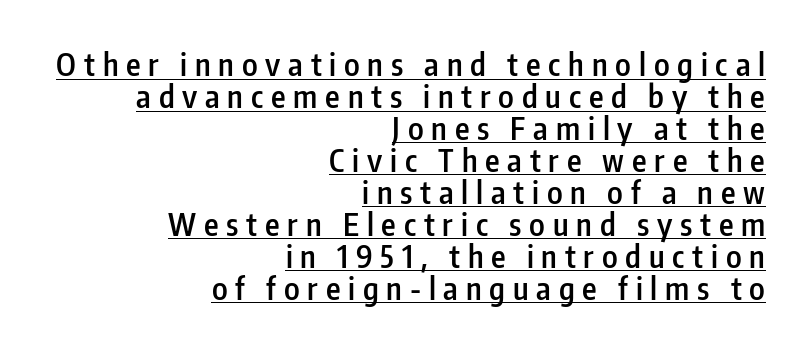
Q: Is the text bold? A: Semi-bold.
Q: Is the text italic (slanted)? A: No, it is upright.
Q: Is the typeface a serif or a sans-serif typeface? A: Sans-serif.
Q: Is the text underlined? A: Yes.
Q: How is the paragraph aligned? A: Right-aligned.
Q: Is the spacing between letters normal or unusually wide? A: Unusually wide.
Q: Is the spacing between lines tight, normal or loose? A: Tight.
Q: Width (condensed, normal, or wide)? A: Condensed.
Q: Stroke contrast? A: Low.
Q: x-height? A: Medium.
Q: Monospaced? A: No.
